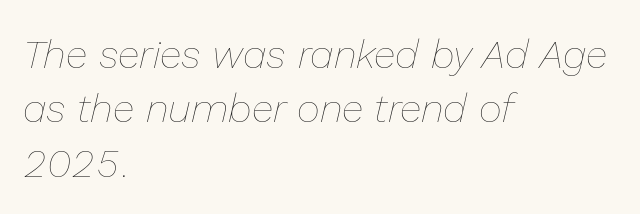
Is this a fixed-width face? No — the glyphs have proportional, varying widths. The compositor pushed each line to the left boundary. Nobody touched the tracking dial on this one. This sample uses an oblique cut, with every glyph tilted off the vertical. Bare-footed words on every line.
